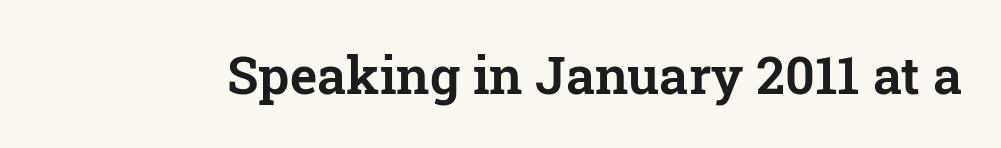
A clean baseline with only descenders dipping below it. To sum up the face: it has serifs. This rendering leaves character spacing at its baseline value. Rendered with straight, roman letterforms. Here the designer chose a conventional face with non-uniform glyph widths.
